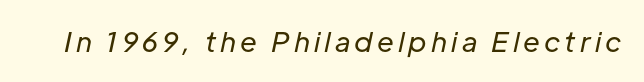
You can tell it's italic because the verticals aren't actually vertical. Lines of text with bare space underneath. The letters look calm and open, with moderate or lighter stems.
